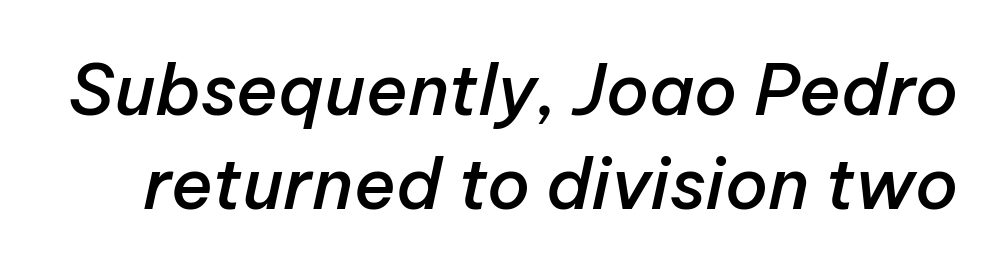
Q: Is the text bold? A: Semi-bold.
Q: Is the text italic (slanted)? A: Yes, it leans right by about 12 degrees.
Q: Is the text underlined? A: No.
Q: Is the spacing between letters normal or unusually wide? A: Normal.
Q: Is the spacing between lines tight, normal or loose? A: Normal.
Q: Width (condensed, normal, or wide)? A: Normal.
Q: Stroke contrast? A: Low.
Q: x-height? A: Medium.
Q: Monospaced? A: No.
